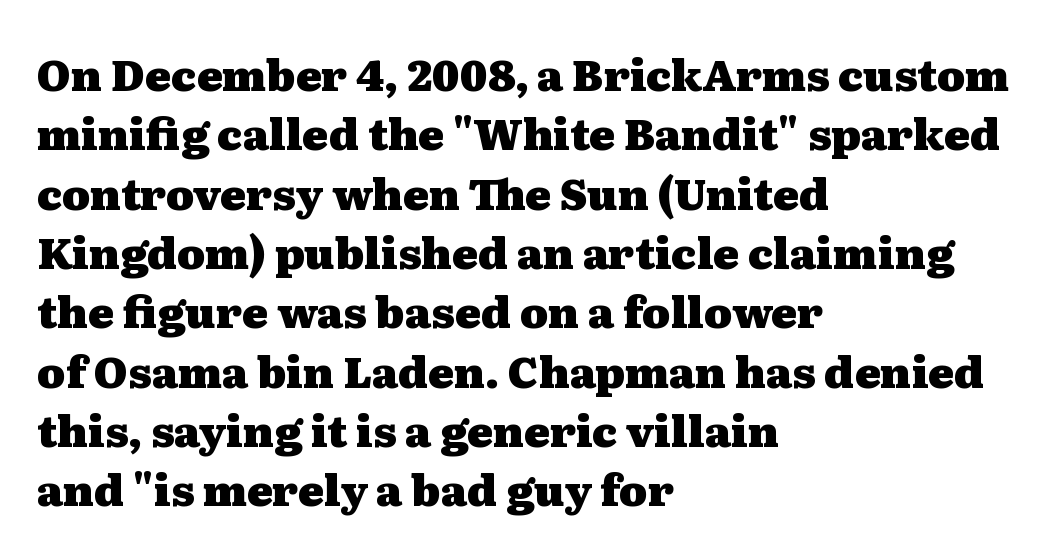
{"serif": "yes", "italic": "no", "bold": "yes", "weight": "heavy", "width": "wide", "stroke_contrast": "medium", "x_height": "medium", "monospaced": "no", "underline": "no", "align": "left", "line_spacing": "normal", "line_spacing_ratio": 1.38, "letter_spacing": "normal", "letter_spacing_em": 0.0, "glyph_px": 43}
